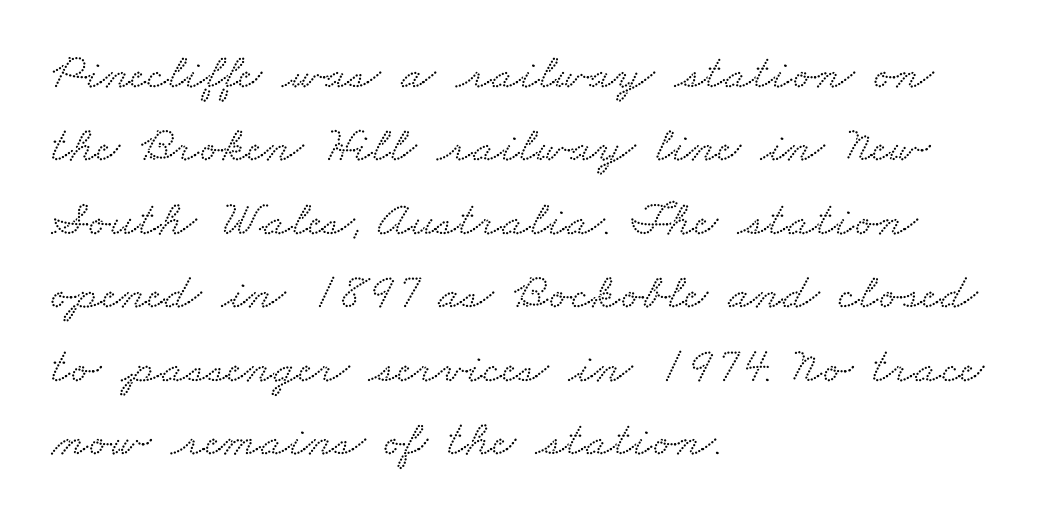
This rendering leaves character spacing at its baseline value. Baseline-to-baseline distance is the conventional proportion of letter height. Honestly, there is no underline to notice here at all. Leftover space on each line is placed entirely after the last word. Here the designer chose a conventional face with non-uniform glyph widths.
